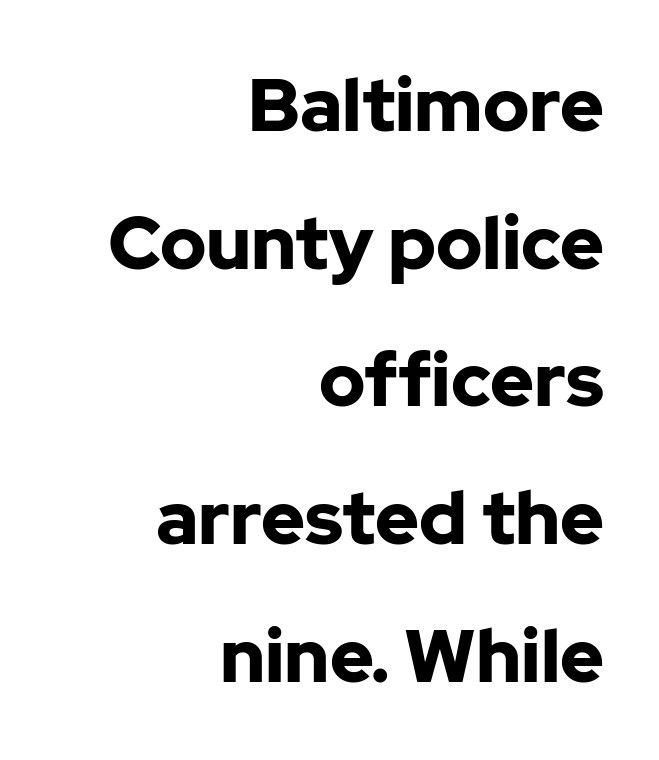
The image shows 74 px bold sans-serif type, upright; set right-aligned, line spacing 1.86x, normal letter spacing, not underlined; low stroke contrast and a medium x-height.
